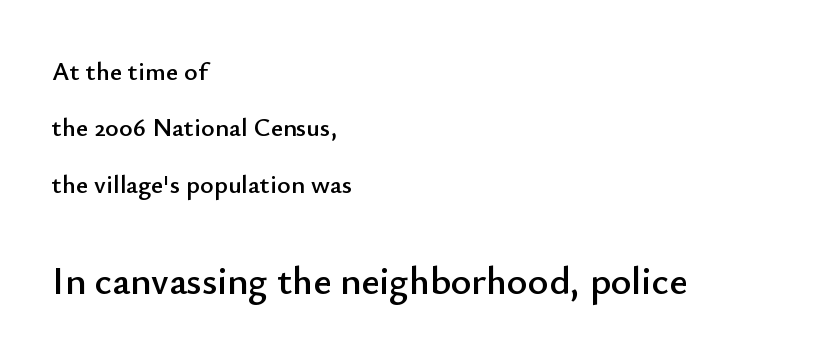
{"serif": "no", "italic": "no", "width": "normal", "stroke_contrast": "low", "x_height": "small", "monospaced": "no", "underline": "no", "align": "left", "line_spacing": "loose", "line_spacing_ratio": 2.17, "letter_spacing": "normal", "letter_spacing_em": 0.0, "larger_block": "second", "size_ratio": 1.5, "glyph_px": 39}
